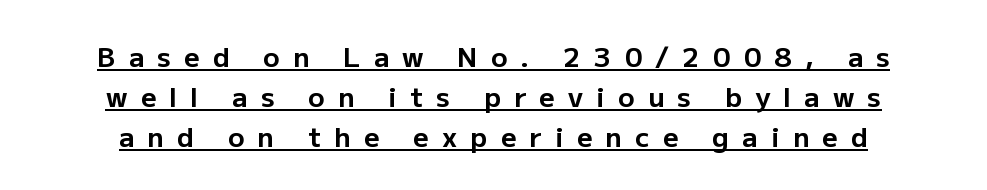
Q: Is the text bold? A: Yes.
Q: Is the text italic (slanted)? A: No, it is upright.
Q: Is the text underlined? A: Yes.
Q: How is the paragraph aligned? A: Centered.
Q: Is the spacing between letters normal or unusually wide? A: Unusually wide.
Q: Is the spacing between lines tight, normal or loose? A: Normal.
